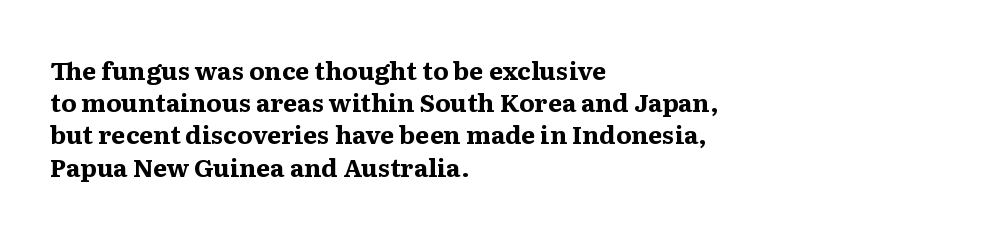
Q: Is the text bold? A: Yes.
Q: Is the text italic (slanted)? A: No, it is upright.
Q: Is the text underlined? A: No.
Q: How is the paragraph aligned? A: Left-aligned.
Q: Is the spacing between letters normal or unusually wide? A: Normal.
Q: Is the spacing between lines tight, normal or loose? A: Normal.
